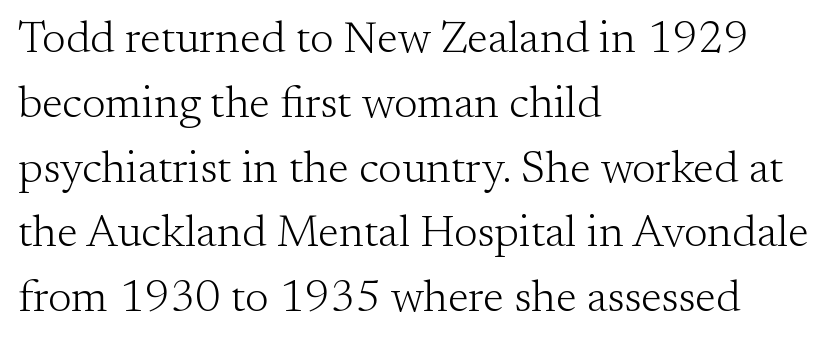
Q: Is the text bold? A: No.
Q: Is the text italic (slanted)? A: No, it is upright.
Q: Is the typeface a serif or a sans-serif typeface? A: Serif.
Q: Is the text underlined? A: No.
Q: How is the paragraph aligned? A: Left-aligned.
Q: Is the spacing between letters normal or unusually wide? A: Normal.
Q: Is the spacing between lines tight, normal or loose? A: Normal.
Q: Width (condensed, normal, or wide)? A: Normal.
Q: Stroke contrast? A: Medium.
Q: x-height? A: Small.
Q: Monospaced? A: No.
